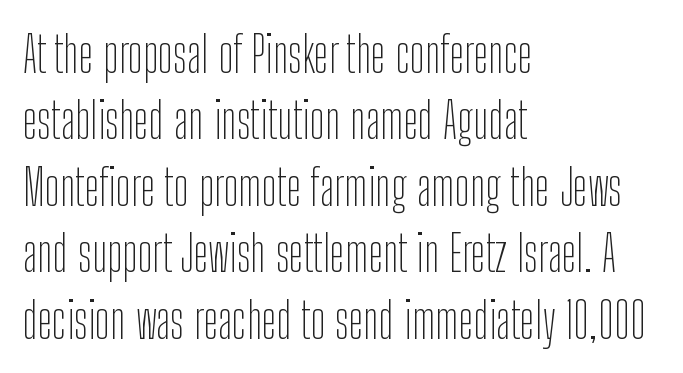
Q: Is the text bold? A: No.
Q: Is the text italic (slanted)? A: No, it is upright.
Q: Is the typeface a serif or a sans-serif typeface? A: Sans-serif.
Q: Is the text underlined? A: No.
Q: How is the paragraph aligned? A: Left-aligned.
Q: Is the spacing between letters normal or unusually wide? A: Normal.
Q: Is the spacing between lines tight, normal or loose? A: Normal.
Q: Width (condensed, normal, or wide)? A: Condensed.
Q: Stroke contrast? A: Low.
Q: x-height? A: Medium.
Q: Monospaced? A: No.
